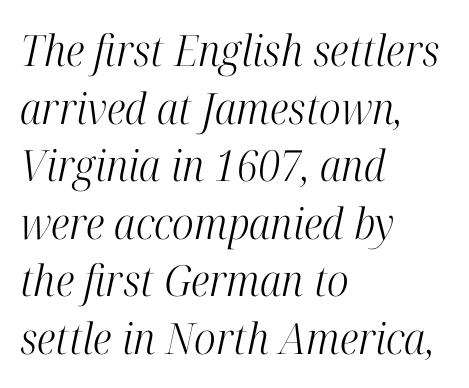
The image shows 43 px light, condensed serif type, italic (leaning right); set left-aligned, normal line spacing (1.34x), normal letter spacing, not underlined; high stroke contrast and a medium x-height.
